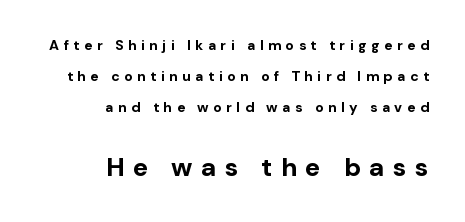
The image shows 26 px bold type, upright; set right-aligned, loose line spacing (2.23x), unusually wide letter spacing (+0.32 em), not underlined; the second (bottom) block is 1.86x larger.
